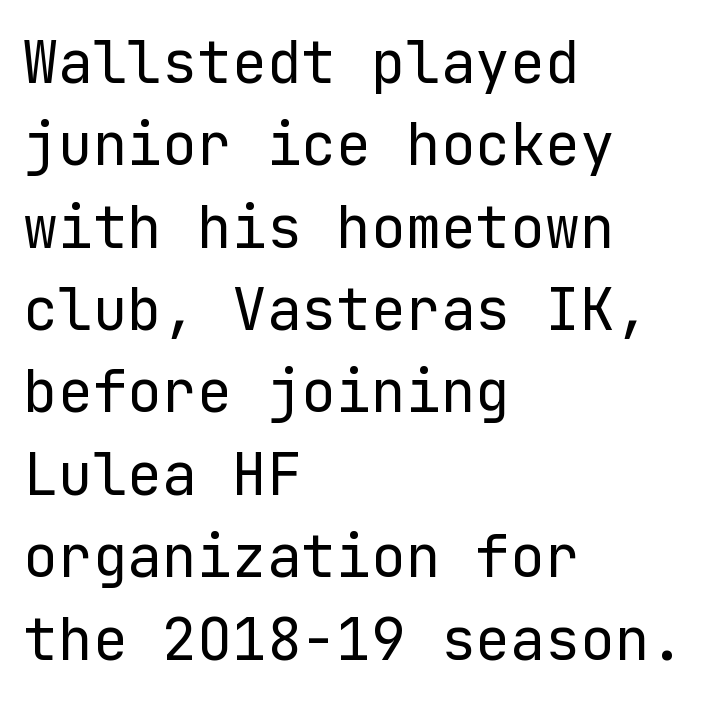
{"serif": "no", "italic": "no", "bold": "no", "weight": "regular", "width": "normal", "stroke_contrast": "low", "x_height": "medium", "underline": "no", "align": "left", "line_spacing": "normal", "line_spacing_ratio": 1.42, "letter_spacing": "normal", "letter_spacing_em": 0.0, "glyph_px": 58}
